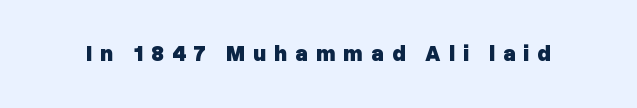
Q: Is the text bold? A: Yes.
Q: Is the text italic (slanted)? A: No, it is upright.
Q: Is the text underlined? A: No.
Q: Is the spacing between letters normal or unusually wide? A: Unusually wide.
